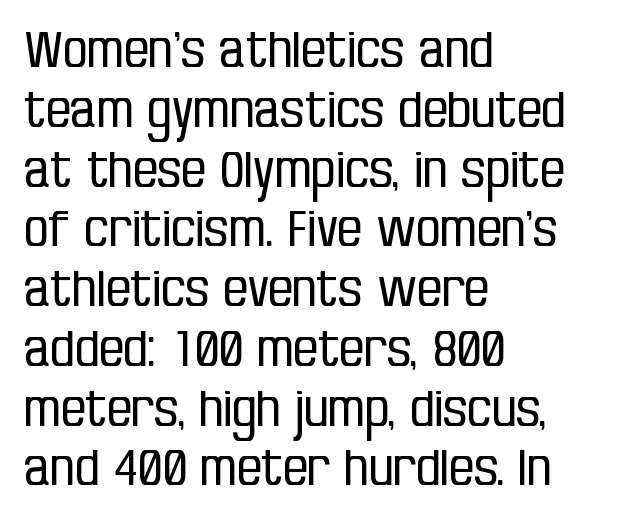
The image shows 49 px regular-weight, condensed sans-serif type, upright; set left-aligned, line spacing 1.22x, normal letter spacing, not underlined; low stroke contrast and a large x-height.
